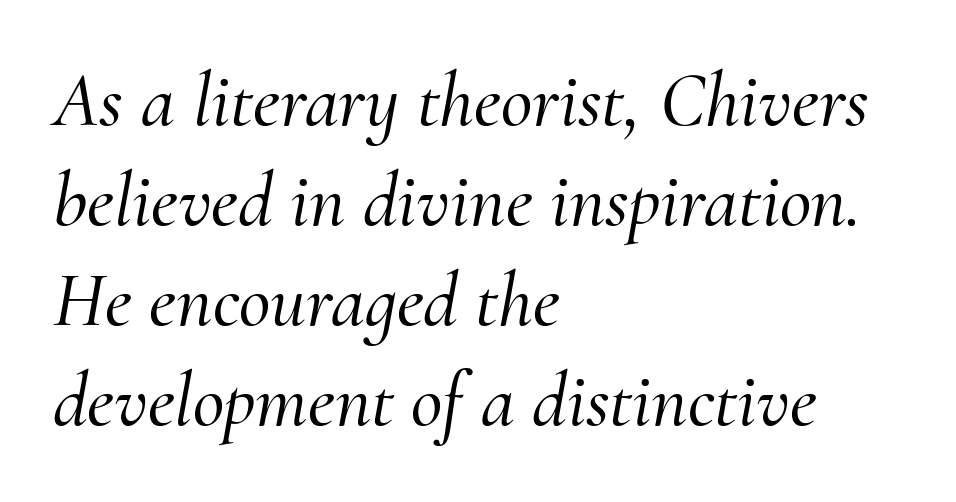
The image shows 77 px serif type, italic (leaning right); set left-aligned, normal line spacing (1.3x), normal letter spacing, not underlined; medium stroke contrast and a small x-height.
